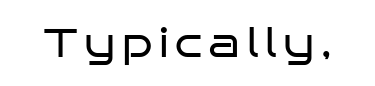
Do the characters align in a grid? No, the font is proportional. The passage shown is typeset with a sans-serif family. Weight: in the light-to-regular range. Glance below the letters and you will spot only blank space. Rendered with straight, roman letterforms.
